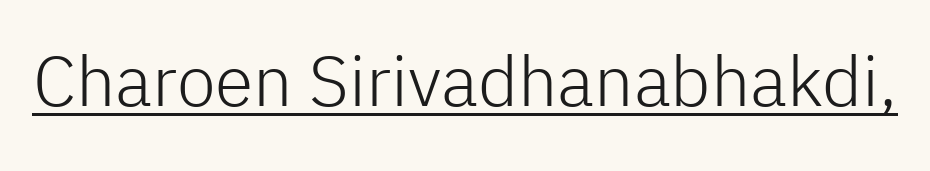
Q: Is the text bold? A: No.
Q: Is the text italic (slanted)? A: No, it is upright.
Q: Is the typeface a serif or a sans-serif typeface? A: Sans-serif.
Q: Is the text underlined? A: Yes.
Q: Is the spacing between letters normal or unusually wide? A: Normal.
Q: Width (condensed, normal, or wide)? A: Normal.
Q: Stroke contrast? A: Low.
Q: x-height? A: Medium.
Q: Monospaced? A: No.
